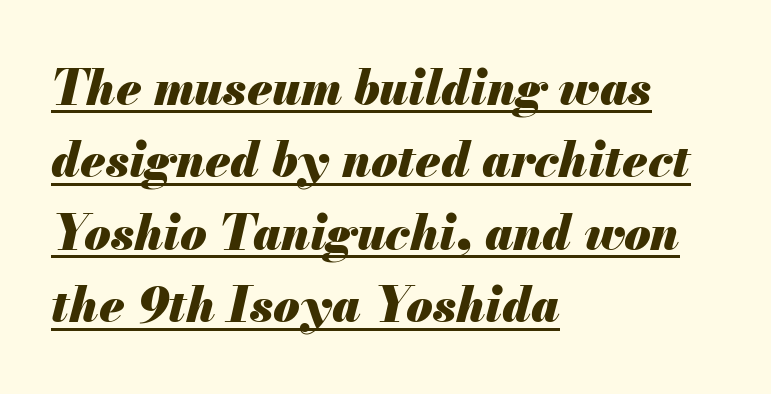
Q: Is the text bold? A: Yes.
Q: Is the text italic (slanted)? A: Yes, it leans right by about 13 degrees.
Q: Is the text underlined? A: Yes.
Q: How is the paragraph aligned? A: Left-aligned.
Q: Is the spacing between letters normal or unusually wide? A: Normal.
Q: Is the spacing between lines tight, normal or loose? A: Normal.
Q: Width (condensed, normal, or wide)? A: Normal.
Q: Stroke contrast? A: Medium.
Q: x-height? A: Small.
Q: Monospaced? A: No.
